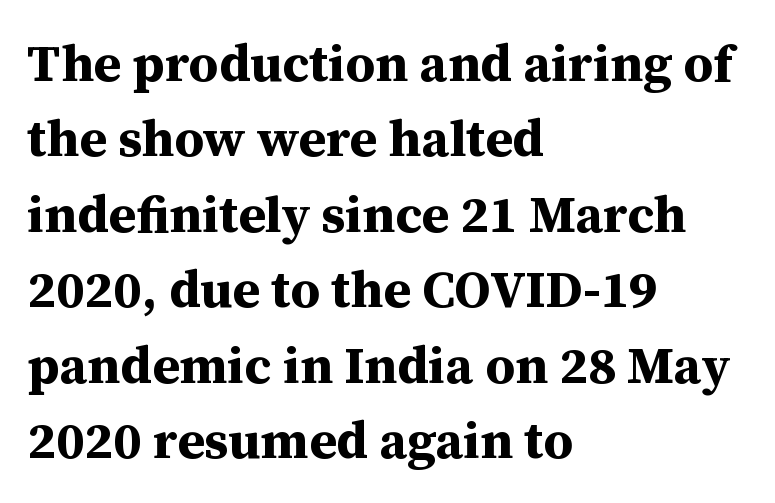
{"serif": "yes", "italic": "no", "bold": "yes", "weight": "bold", "width": "normal", "stroke_contrast": "medium", "x_height": "medium", "monospaced": "no", "underline": "no", "align": "left", "line_spacing": "normal", "line_spacing_ratio": 1.45, "letter_spacing": "normal", "letter_spacing_em": 0.0, "glyph_px": 52}
